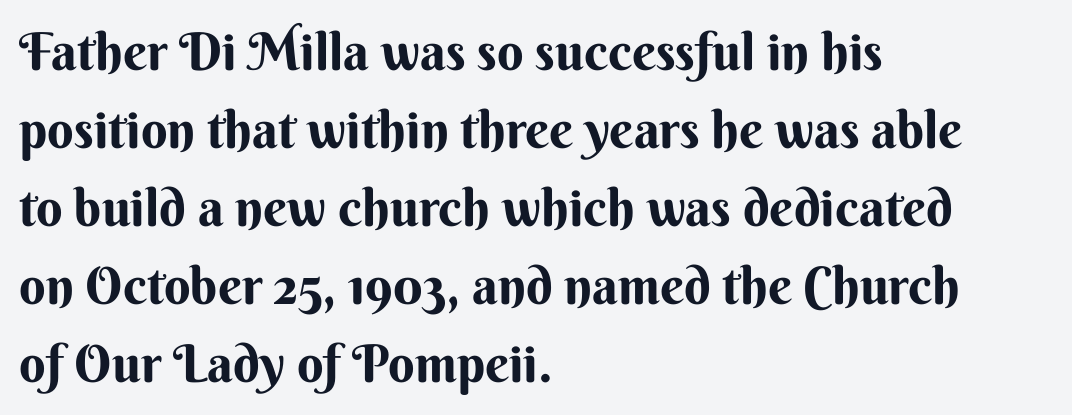
{"serif": "no", "italic": "no", "bold": "yes", "weight": "bold", "width": "normal", "stroke_contrast": "medium", "x_height": "small", "monospaced": "no", "underline": "no", "align": "left", "line_spacing": "normal", "line_spacing_ratio": 1.5, "letter_spacing": "normal", "letter_spacing_em": 0.0, "glyph_px": 52}
